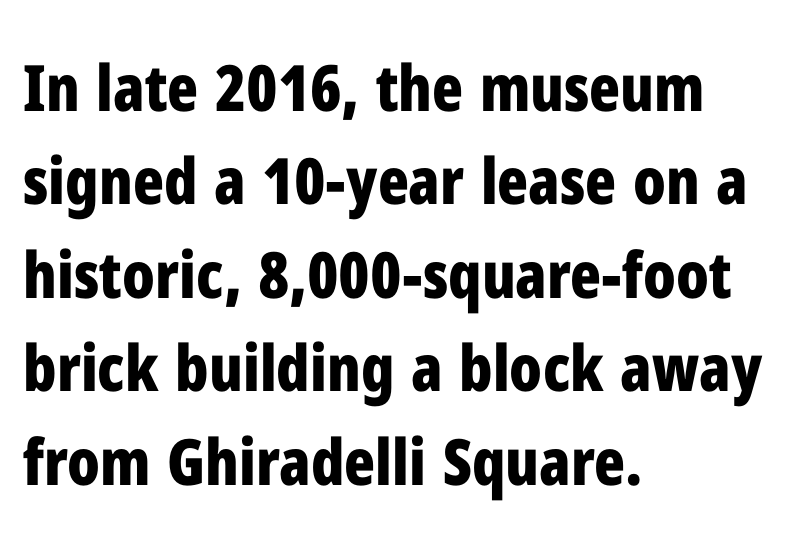
{"serif": "no", "italic": "no", "bold": "yes", "weight": "bold", "width": "condensed", "stroke_contrast": "low", "x_height": "medium", "monospaced": "no", "underline": "no", "align": "left", "line_spacing": "normal", "line_spacing_ratio": 1.46, "letter_spacing": "normal", "letter_spacing_em": 0.0, "glyph_px": 64}
